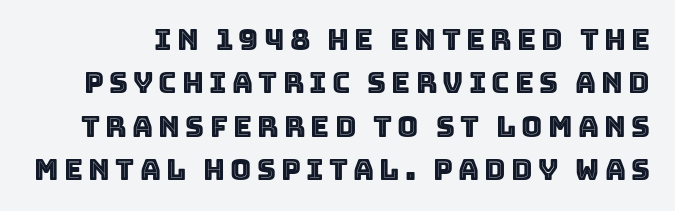
The image shows 29 px text type, upright; set normal line spacing (1.5x), not underlined; a large x-height.
